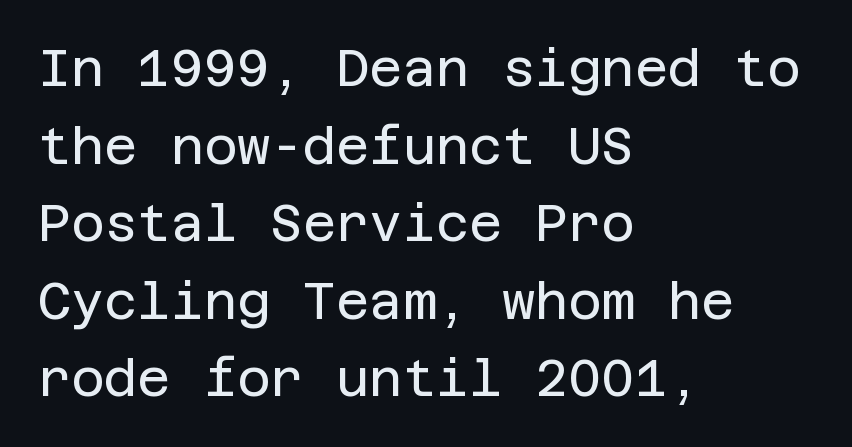
Q: Is the text bold? A: No.
Q: Is the text italic (slanted)? A: No, it is upright.
Q: Is the typeface a serif or a sans-serif typeface? A: Sans-serif.
Q: Is the text underlined? A: No.
Q: How is the paragraph aligned? A: Left-aligned.
Q: Is the spacing between letters normal or unusually wide? A: Normal.
Q: Is the spacing between lines tight, normal or loose? A: Normal.
Q: Width (condensed, normal, or wide)? A: Normal.
Q: Stroke contrast? A: Low.
Q: x-height? A: Large.
